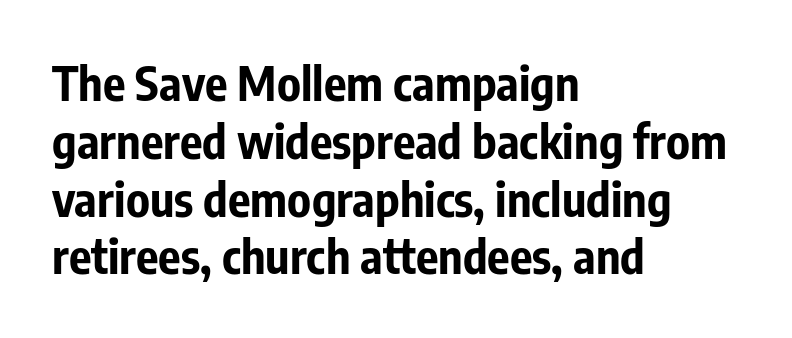
Q: Is the text bold? A: Yes.
Q: Is the text italic (slanted)? A: No, it is upright.
Q: Is the typeface a serif or a sans-serif typeface? A: Sans-serif.
Q: Is the text underlined? A: No.
Q: How is the paragraph aligned? A: Left-aligned.
Q: Is the spacing between letters normal or unusually wide? A: Normal.
Q: Width (condensed, normal, or wide)? A: Condensed.
Q: Stroke contrast? A: Low.
Q: x-height? A: Medium.
Q: Monospaced? A: No.
